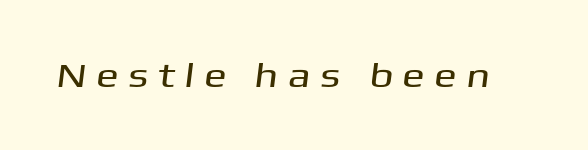
Here the designer chose a conventional face with non-uniform glyph widths. The words here are not underlined. This is sans-serif lettering, the kind often seen on screens and signage. The letterforms stand isolated, each surrounded by extra space.
